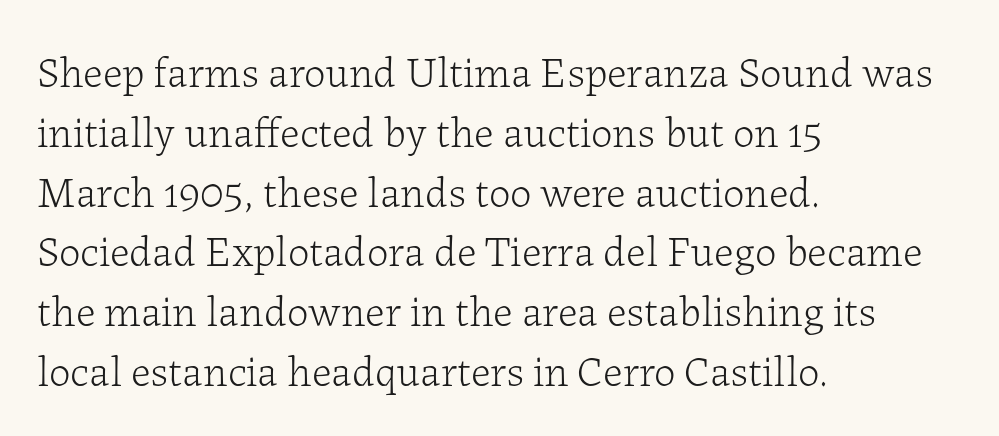
Q: Is the text bold? A: No.
Q: Is the text italic (slanted)? A: No, it is upright.
Q: Is the typeface a serif or a sans-serif typeface? A: Serif.
Q: Is the text underlined? A: No.
Q: How is the paragraph aligned? A: Left-aligned.
Q: Is the spacing between letters normal or unusually wide? A: Normal.
Q: Is the spacing between lines tight, normal or loose? A: Normal.
Q: Width (condensed, normal, or wide)? A: Normal.
Q: Stroke contrast? A: Low.
Q: x-height? A: Medium.
Q: Monospaced? A: No.
